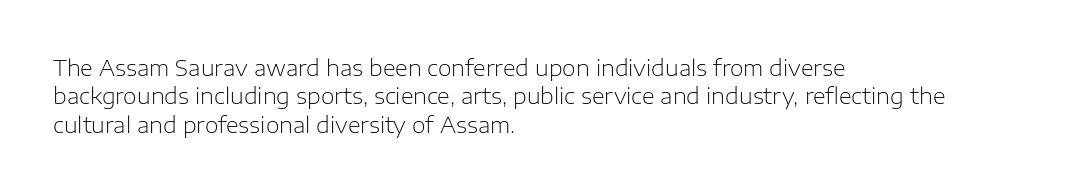
{"italic": "no", "bold": "no", "underline": "no", "align": "left", "line_spacing": "normal", "line_spacing_ratio": 1.29, "letter_spacing": "normal", "letter_spacing_em": 0.0, "glyph_px": 22}
